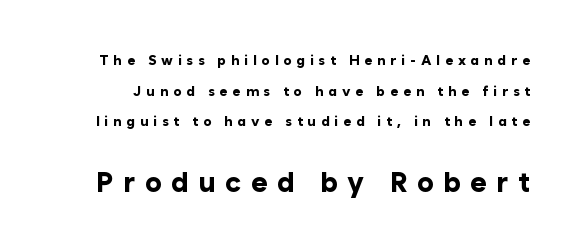
The type family on display is of the sans-serif kind. The block of text is sparse from top to bottom, with ample space between rows. Size hierarchy here favors the trailing block over the leading one. On the weight axis this lands at bold, roughly 700.
